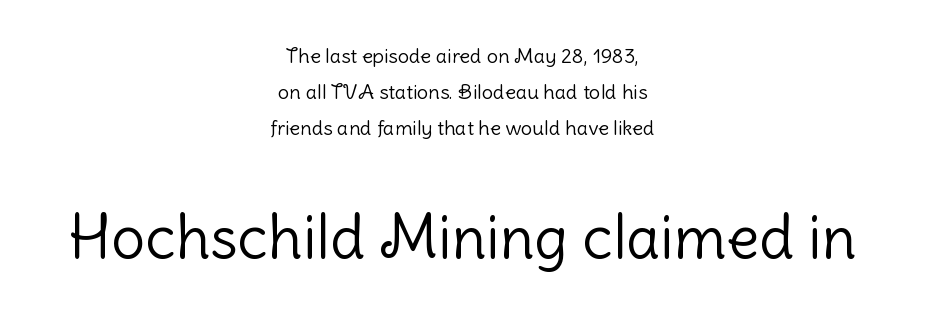
{"serif": "no", "italic": "no", "bold": "no", "weight": "light", "width": "normal", "stroke_contrast": "low", "x_height": "medium", "monospaced": "no", "underline": "no", "align": "center", "line_spacing_ratio": 1.79, "letter_spacing": "normal", "letter_spacing_em": 0.0, "larger_block": "second", "size_ratio": 3.0, "glyph_px": 60}
